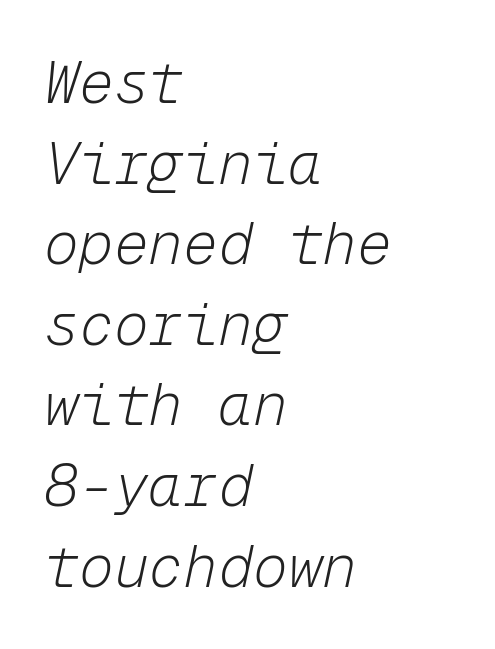
Q: Is the text bold? A: No.
Q: Is the text italic (slanted)? A: Yes, it leans right by about 12 degrees.
Q: Is the text underlined? A: No.
Q: How is the paragraph aligned? A: Left-aligned.
Q: Is the spacing between letters normal or unusually wide? A: Normal.
Q: Is the spacing between lines tight, normal or loose? A: Normal.
Q: Width (condensed, normal, or wide)? A: Normal.
Q: Stroke contrast? A: Low.
Q: x-height? A: Medium.
Q: Monospaced? A: Yes.
